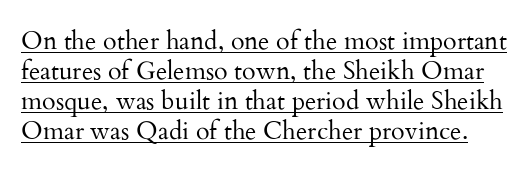
Q: Is the text bold? A: No.
Q: Is the text italic (slanted)? A: No, it is upright.
Q: Is the text underlined? A: Yes.
Q: Is the spacing between letters normal or unusually wide? A: Normal.
